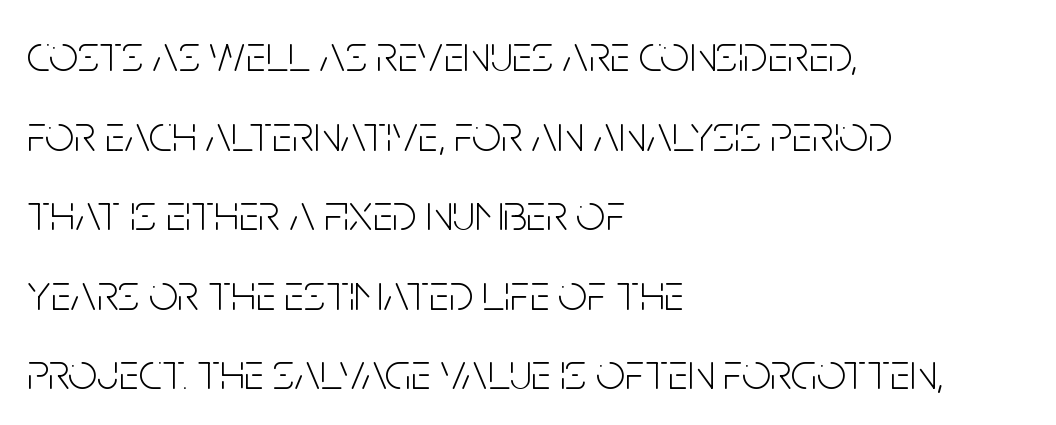
{"serif": "no", "italic": "no", "bold": "no", "weight": "light", "width": "condensed", "stroke_contrast": "low", "x_height": "large", "monospaced": "no", "underline": "no", "align": "left", "line_spacing": "normal", "line_spacing_ratio": 1.56, "letter_spacing": "normal", "letter_spacing_em": 0.0, "glyph_px": 51}
